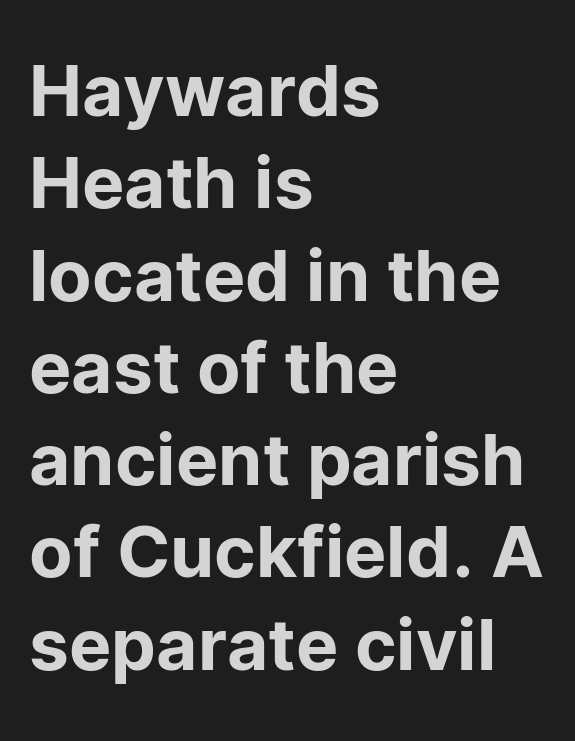
Q: Is the text italic (slanted)? A: No, it is upright.
Q: Is the typeface a serif or a sans-serif typeface? A: Sans-serif.
Q: Is the text underlined? A: No.
Q: How is the paragraph aligned? A: Left-aligned.
Q: Is the spacing between letters normal or unusually wide? A: Normal.
Q: Is the spacing between lines tight, normal or loose? A: Normal.
Q: Width (condensed, normal, or wide)? A: Normal.
Q: Stroke contrast? A: Low.
Q: x-height? A: Medium.
Q: Monospaced? A: No.
